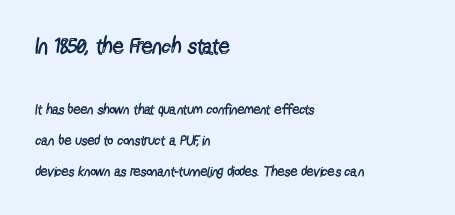
Q: Is the text bold? A: No.
Q: Is the text underlined? A: No.
Q: How is the paragraph aligned? A: Left-aligned.
Q: Is the spacing between letters normal or unusually wide? A: Normal.
Q: Is the spacing between lines tight, normal or loose? A: Loose.
Q: Which block of text is set in a larger size, the first (top) or the second (bottom)? A: The first (top) one.
